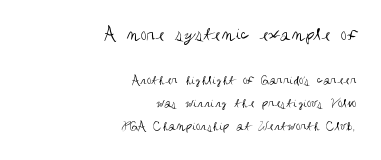
{"bold": "no", "underline": "no", "align": "right", "line_spacing": "normal", "line_spacing_ratio": 1.65, "letter_spacing": "normal", "letter_spacing_em": 0.0, "larger_block": "first", "size_ratio": 1.43, "glyph_px": 20}
